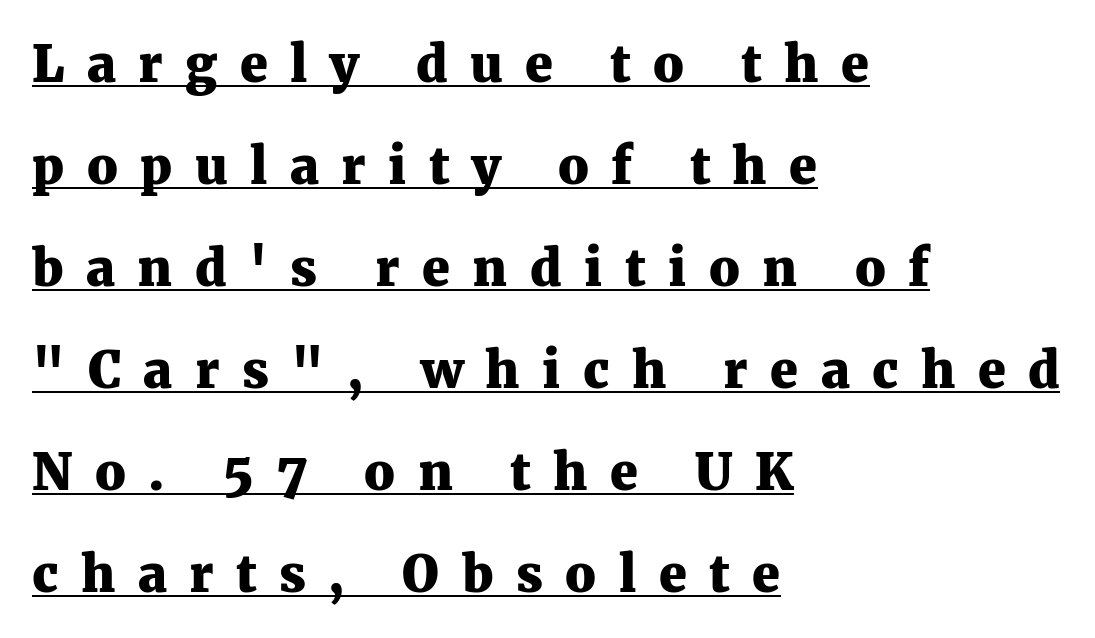
The image shows 50 px heavy serif type, upright; set left-aligned, loose line spacing (2.04x), unusually wide letter spacing (+0.45 em), underlined; medium stroke contrast and a medium x-height.
